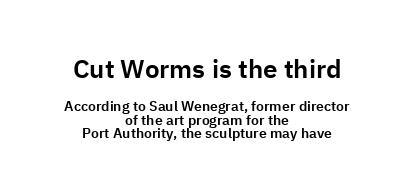
The image shows 26 px text type, upright; set centered, tight line spacing (0.97x), normal letter spacing, not underlined; the first (top) block is 1.86x larger.
